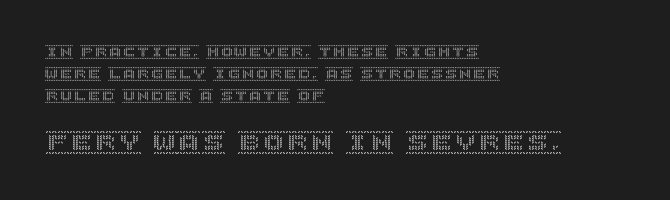
Q: Is the text italic (slanted)? A: No, it is upright.
Q: Is the text underlined? A: No.
Q: How is the paragraph aligned? A: Left-aligned.
Q: Is the spacing between letters normal or unusually wide? A: Normal.
Q: Is the spacing between lines tight, normal or loose? A: Normal.
Q: Which block of text is set in a larger size, the first (top) or the second (bottom)? A: The second (bottom) one.
